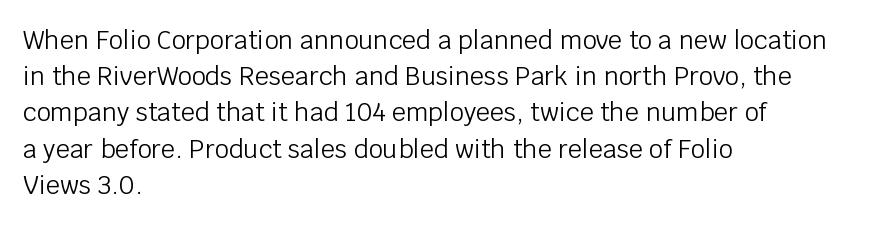
Q: Is the text bold? A: No.
Q: Is the text italic (slanted)? A: No, it is upright.
Q: Is the text underlined? A: No.
Q: How is the paragraph aligned? A: Left-aligned.
Q: Is the spacing between letters normal or unusually wide? A: Normal.
Q: Is the spacing between lines tight, normal or loose? A: Normal.
